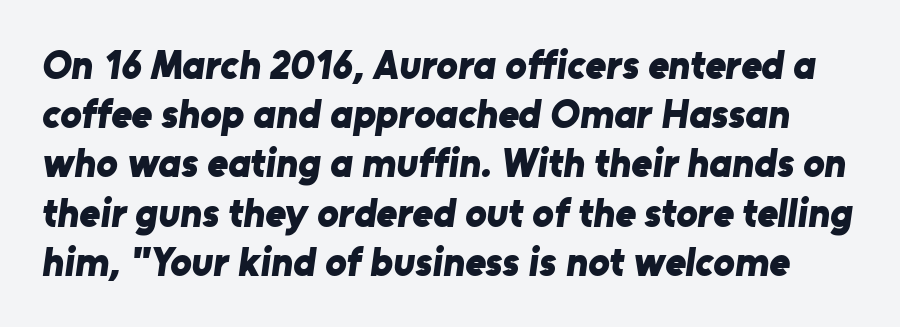
{"serif": "no", "bold": "yes", "weight": "bold", "width": "normal", "stroke_contrast": "low", "x_height": "medium", "monospaced": "no", "underline": "no", "line_spacing_ratio": 1.23, "letter_spacing": "normal", "letter_spacing_em": 0.0, "glyph_px": 40}
